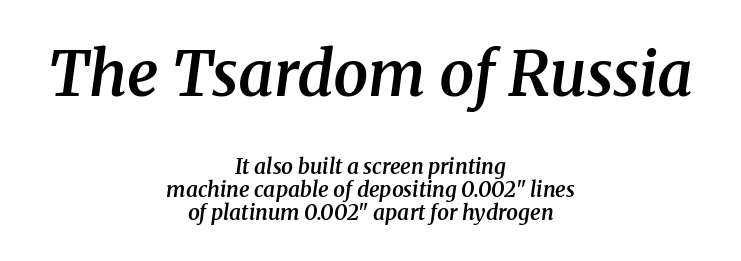
The image shows 62 px semibold serif type, italic (leaning right); set centered, tight line spacing (1.1x), normal letter spacing, not underlined; the first (top) block is 2.95x larger; medium stroke contrast and a medium x-height.
